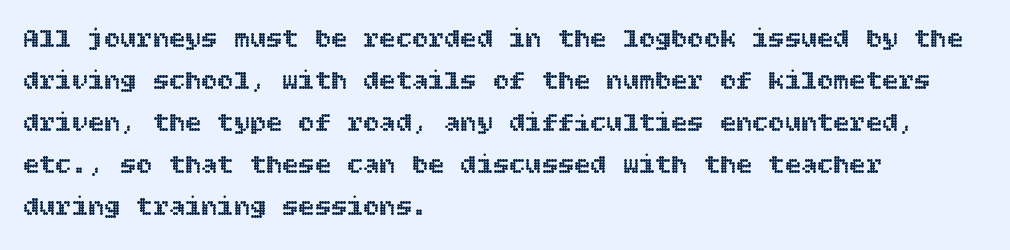
Q: Is the text italic (slanted)? A: No, it is upright.
Q: Is the text underlined? A: No.
Q: How is the paragraph aligned? A: Left-aligned.
Q: Is the spacing between letters normal or unusually wide? A: Normal.
Q: Is the spacing between lines tight, normal or loose? A: Normal.
